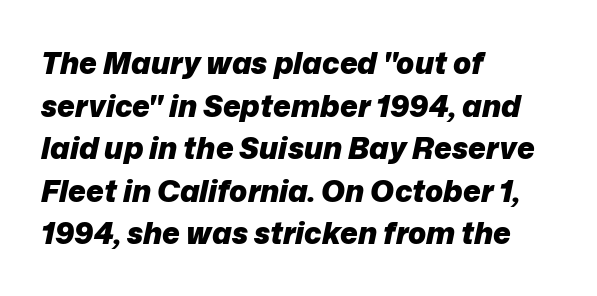
Line spacing here is normal. Character widths vary here, with narrow letters taking less room than wide ones. Quick note: italic. What weight is shown? A full bold with thick strokes.
